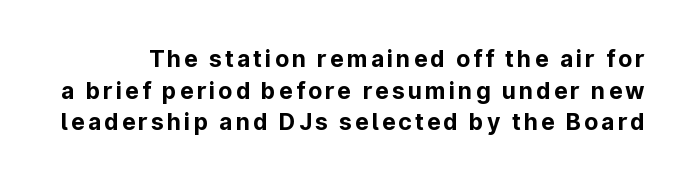
Q: Is the text bold? A: Yes.
Q: Is the text italic (slanted)? A: No, it is upright.
Q: Is the text underlined? A: No.
Q: Is the spacing between lines tight, normal or loose? A: Normal.
